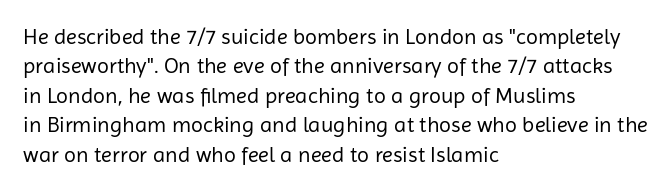
Q: Is the text bold? A: No.
Q: Is the text italic (slanted)? A: No, it is upright.
Q: Is the text underlined? A: No.
Q: How is the paragraph aligned? A: Left-aligned.
Q: Is the spacing between letters normal or unusually wide? A: Normal.
Q: Is the spacing between lines tight, normal or loose? A: Normal.
